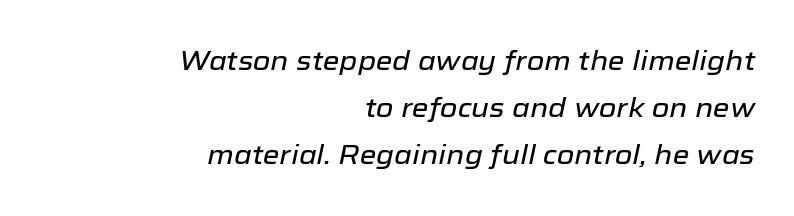
Honestly, there is no underline to notice here at all. Is the letter spacing exaggerated? No — it looks like the ordinary default. It's the slanting kind of type. Does the copy run flush right? Yes — the right margin is perfectly even.
